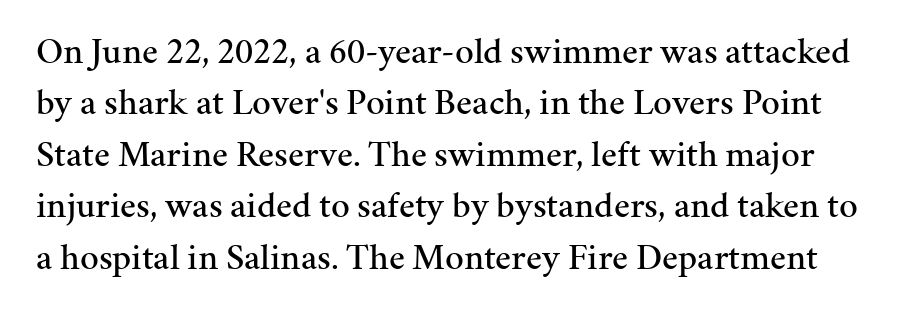
{"serif": "yes", "italic": "no", "width": "normal", "stroke_contrast": "medium", "x_height": "medium", "monospaced": "no", "underline": "no", "line_spacing": "normal", "line_spacing_ratio": 1.39, "letter_spacing": "normal", "letter_spacing_em": 0.0, "glyph_px": 37}
